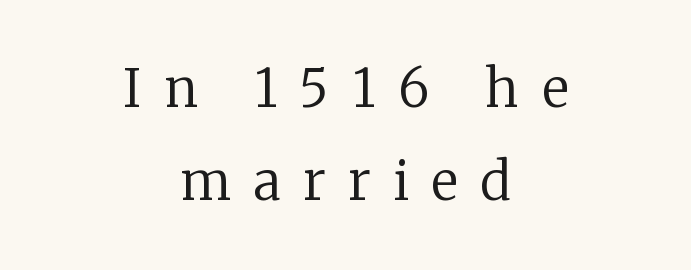
Q: Is the text bold? A: No.
Q: Is the text italic (slanted)? A: No, it is upright.
Q: Is the typeface a serif or a sans-serif typeface? A: Serif.
Q: Is the text underlined? A: No.
Q: How is the paragraph aligned? A: Centered.
Q: Is the spacing between letters normal or unusually wide? A: Unusually wide.
Q: Width (condensed, normal, or wide)? A: Normal.
Q: Stroke contrast? A: Low.
Q: x-height? A: Medium.
Q: Monospaced? A: No.
